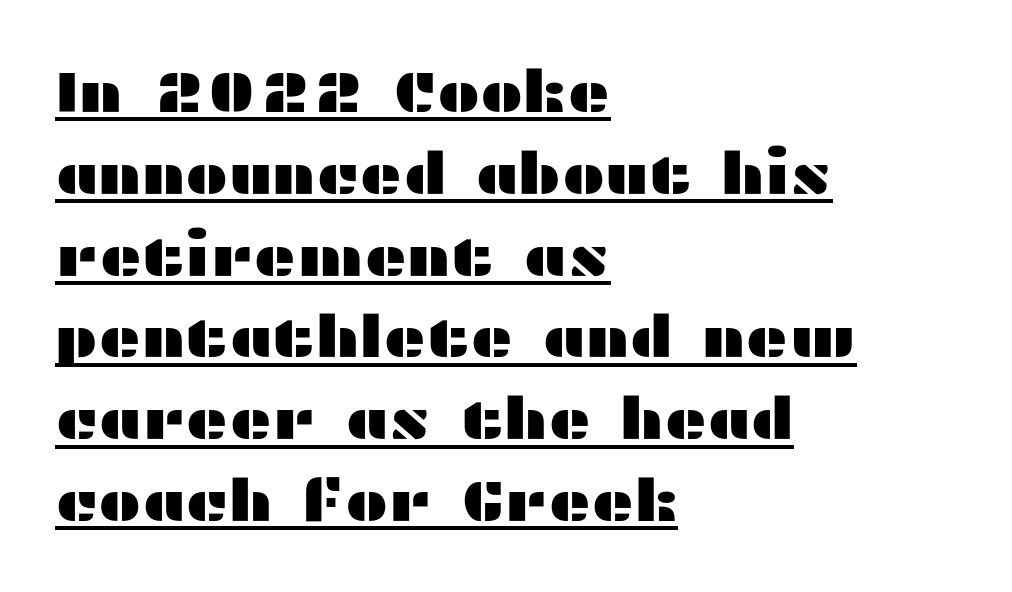
This rendering uses left alignment, leaving the right contour irregular. Posture: straight, roman, zero tilt. Notice how a bar underscores the lettering throughout. Note the varied advance widths — an 'i' is clearly narrower than an 'm'. If you measured baseline to baseline, you'd find a middling distance.
